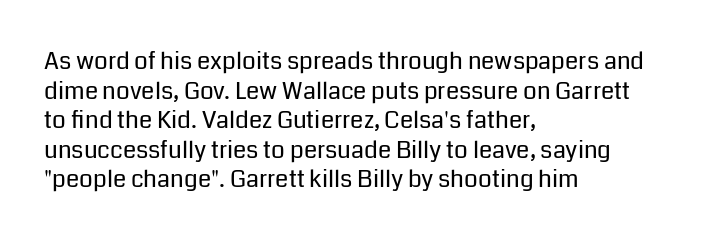
Q: Is the text bold? A: No.
Q: Is the text italic (slanted)? A: No, it is upright.
Q: Is the text underlined? A: No.
Q: How is the paragraph aligned? A: Left-aligned.
Q: Is the spacing between letters normal or unusually wide? A: Normal.
